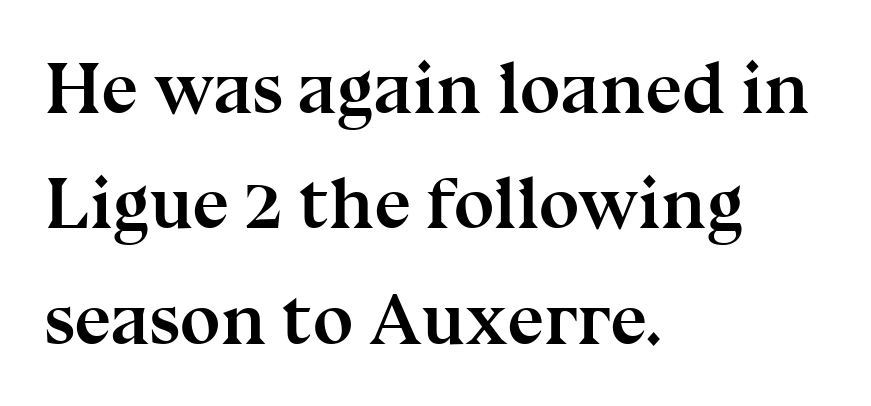
Q: Is the text bold? A: Yes.
Q: Is the text italic (slanted)? A: No, it is upright.
Q: Is the typeface a serif or a sans-serif typeface? A: Serif.
Q: Is the text underlined? A: No.
Q: How is the paragraph aligned? A: Left-aligned.
Q: Is the spacing between letters normal or unusually wide? A: Normal.
Q: Is the spacing between lines tight, normal or loose? A: Normal.
Q: Width (condensed, normal, or wide)? A: Normal.
Q: Stroke contrast? A: Medium.
Q: x-height? A: Medium.
Q: Monospaced? A: No.
